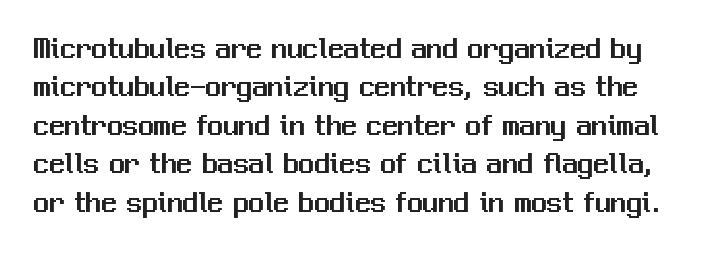
{"serif": "no", "italic": "no", "width": "normal", "stroke_contrast": "medium", "x_height": "medium", "monospaced": "no", "underline": "no", "line_spacing_ratio": 1.24, "letter_spacing": "normal", "letter_spacing_em": 0.0, "glyph_px": 31}
